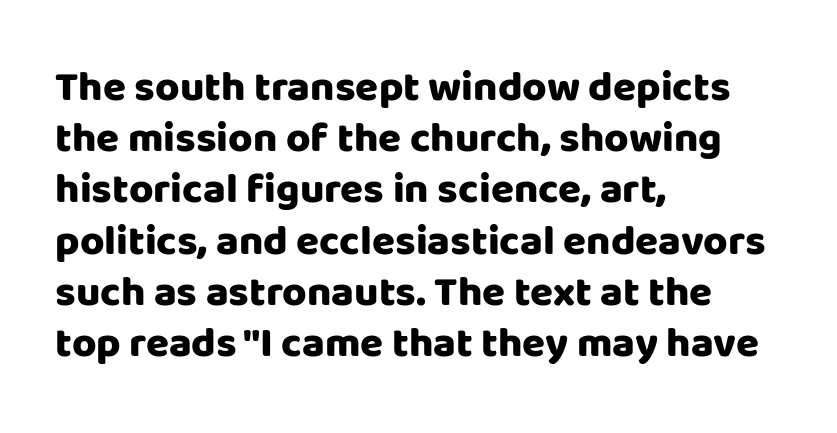
The image shows 42 px heavy sans-serif type, upright; set left-aligned, line spacing 1.22x, normal letter spacing, not underlined; low stroke contrast and a large x-height.
